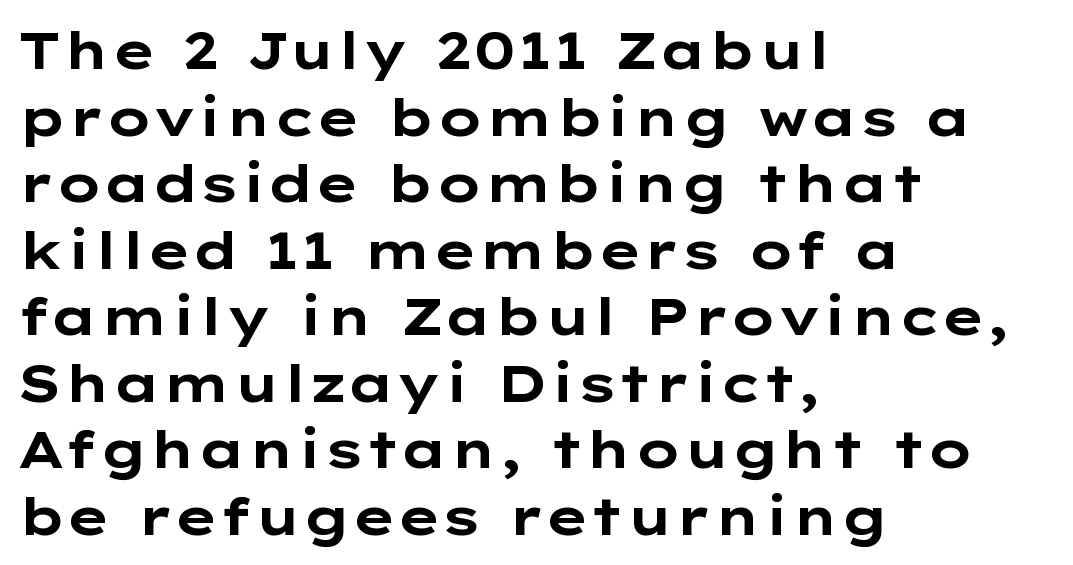
{"serif": "no", "italic": "no", "bold": "yes", "weight": "bold", "width": "wide", "stroke_contrast": "low", "x_height": "medium", "monospaced": "no", "underline": "no", "align": "left", "line_spacing": "normal", "line_spacing_ratio": 1.28, "letter_spacing": "normal", "letter_spacing_em": 0.0, "glyph_px": 52}
